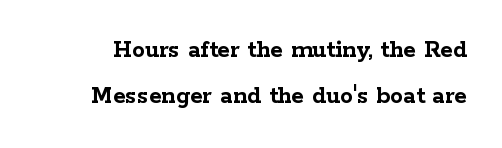
Words float on clear page, feet unadorned. You'd pick this weight for a headline — it's a proper bold. Upright lettering throughout. The face used here is rendered with its standard letterfit.
